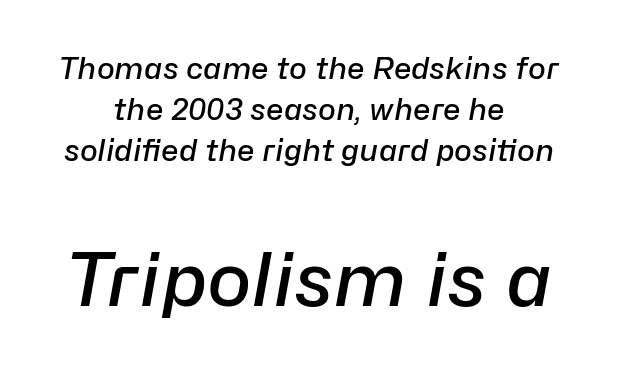
The image shows 75 px semibold type, italic (leaning right); set centered, normal line spacing (1.37x), normal letter spacing, not underlined; the second (bottom) block is 2.5x larger; low stroke contrast and a medium x-height.
